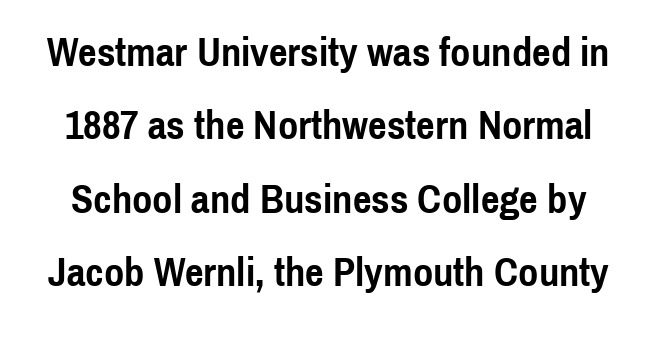
The image shows 41 px semibold, condensed sans-serif type, upright; set line spacing 1.79x, normal letter spacing, not underlined; a medium x-height.
